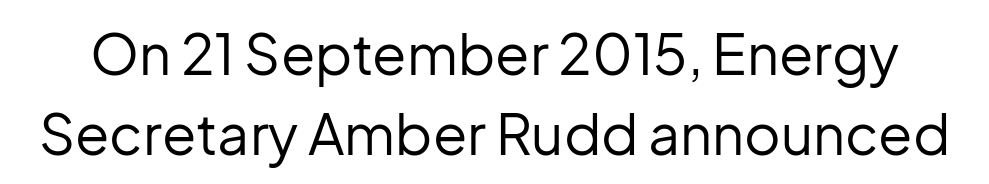
{"serif": "no", "italic": "no", "bold": "no", "weight": "regular", "width": "normal", "stroke_contrast": "low", "x_height": "medium", "monospaced": "no", "underline": "no", "line_spacing": "normal", "line_spacing_ratio": 1.42, "letter_spacing": "normal", "letter_spacing_em": 0.0, "glyph_px": 56}
